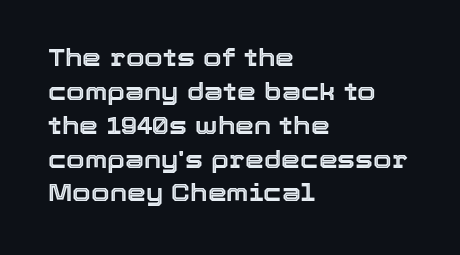
{"italic": "no", "underline": "no", "align": "left", "line_spacing": "normal", "line_spacing_ratio": 1.41, "letter_spacing": "normal", "letter_spacing_em": 0.0, "glyph_px": 24}
